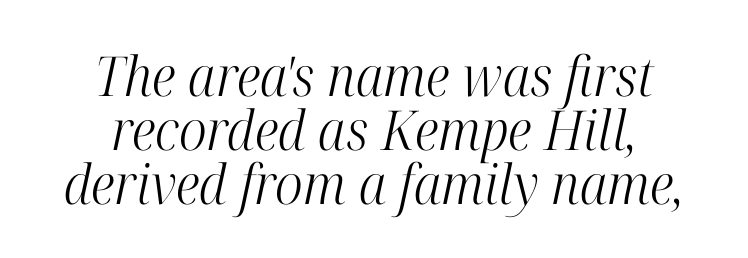
{"serif": "yes", "italic": "yes", "lean": "right", "slant_degrees": 12, "bold": "no", "weight": "light", "width": "condensed", "stroke_contrast": "high", "x_height": "medium", "monospaced": "no", "underline": "no", "align": "center", "line_spacing": "tight", "line_spacing_ratio": 0.98, "letter_spacing": "normal", "letter_spacing_em": 0.0, "glyph_px": 55}
